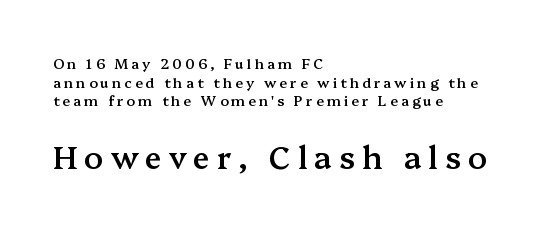
The image shows 31 px semibold serif type, upright; set left-aligned, normal line spacing (1.33x), unusually wide letter spacing (+0.22 em), not underlined; the second (bottom) block is 2.21x larger; medium stroke contrast and a medium x-height.
